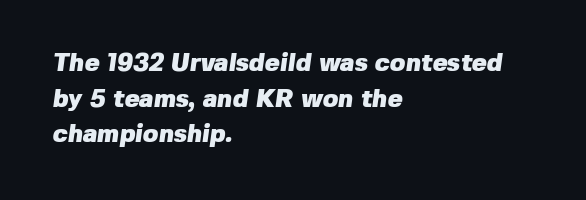
{"bold": "yes", "underline": "no", "align": "left", "line_spacing": "normal", "line_spacing_ratio": 1.43, "letter_spacing": "normal", "letter_spacing_em": 0.0, "glyph_px": 25}
